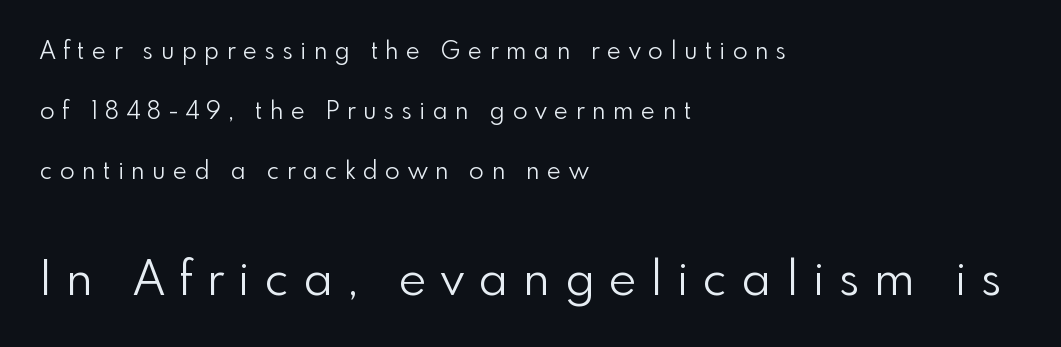
The strokes carry an ordinary text weight at most. The tracking reads as deliberately expanded to a designer's eye. The passage shown stacks its lines with a broad gap. Of the two passages, the one underneath uses the larger point size.
